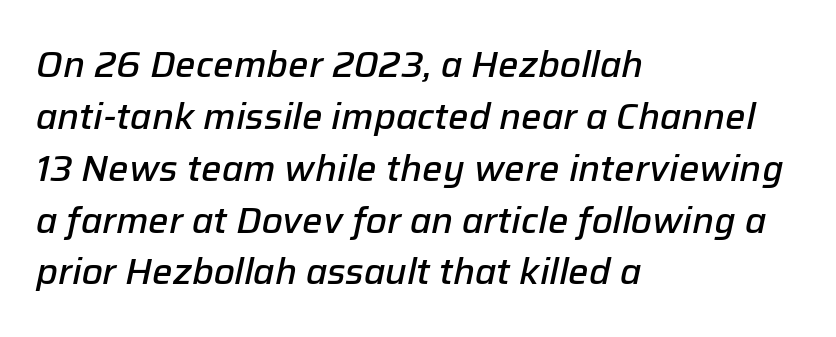
Set as a demibold, roughly 600 on the weight scale. The ragged edge is on the right, which tells us the setting is flush left. Rendered with sloped, italic letterforms. The string is rendered with underlining switched off. This sample uses plain, unmodified letter spacing.
